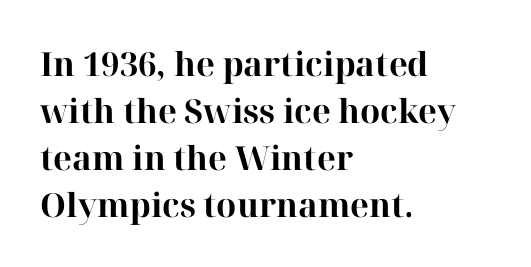
Q: Is the text bold? A: Yes.
Q: Is the text italic (slanted)? A: No, it is upright.
Q: Is the typeface a serif or a sans-serif typeface? A: Serif.
Q: Is the text underlined? A: No.
Q: How is the paragraph aligned? A: Left-aligned.
Q: Is the spacing between letters normal or unusually wide? A: Normal.
Q: Is the spacing between lines tight, normal or loose? A: Normal.
Q: Width (condensed, normal, or wide)? A: Normal.
Q: Stroke contrast? A: High.
Q: x-height? A: Medium.
Q: Monospaced? A: No.
